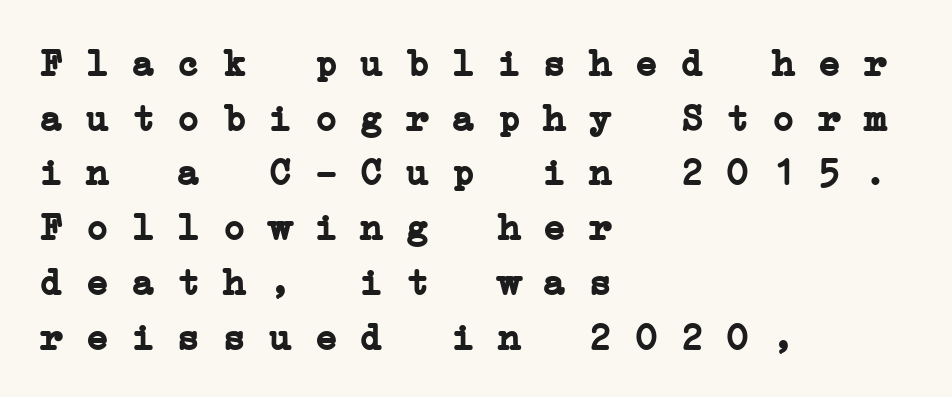
The lines sit at an ordinary, default distance from one another. In terms of weight, the rendering is a true, heavy bold. This rendering uses left alignment, leaving the right contour irregular. Beneath every word, the page is bare. Is this a fixed-width face? Yes — each glyph sits in an identical cell. Look at the bottom of the vertical strokes: they flare into serifs here.
